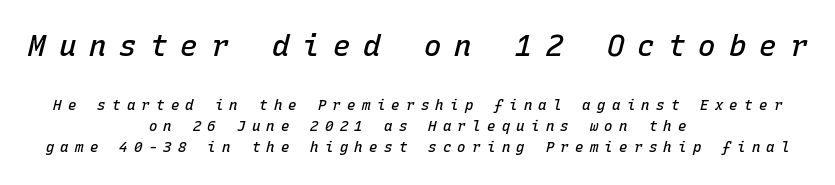
The passage is arranged like a title page — every line centered. This sample has the even, mechanical cadence of fixed-width lettering. Each row of text sits above clean, open space. What stands out about the letter spacing? Its width — letters are far apart. What's the leading like? Ordinary, nothing unusual.
